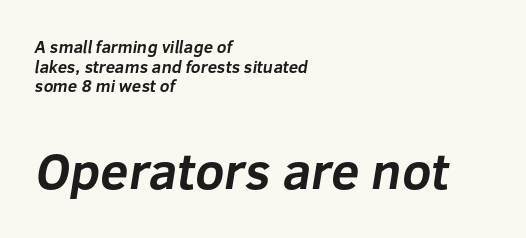
Q: Is the text bold? A: Yes.
Q: Is the typeface a serif or a sans-serif typeface? A: Sans-serif.
Q: Is the text underlined? A: No.
Q: How is the paragraph aligned? A: Left-aligned.
Q: Is the spacing between letters normal or unusually wide? A: Normal.
Q: Which block of text is set in a larger size, the first (top) or the second (bottom)? A: The second (bottom) one.
Q: Width (condensed, normal, or wide)? A: Normal.
Q: Stroke contrast? A: Low.
Q: x-height? A: Medium.
Q: Monospaced? A: No.
